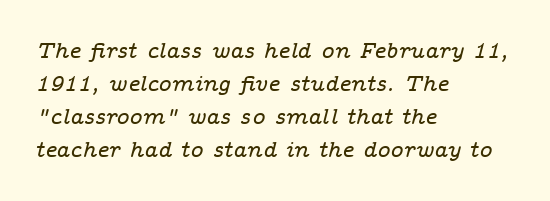
The image shows 22 px text type, italic (leaning right); set left-aligned, normal line spacing (1.5x), normal letter spacing, not underlined.
